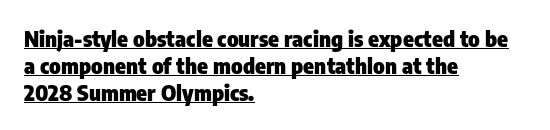
{"italic": "no", "bold": "yes", "underline": "yes", "align": "left", "line_spacing_ratio": 1.22, "letter_spacing": "normal", "letter_spacing_em": 0.0, "glyph_px": 22}
